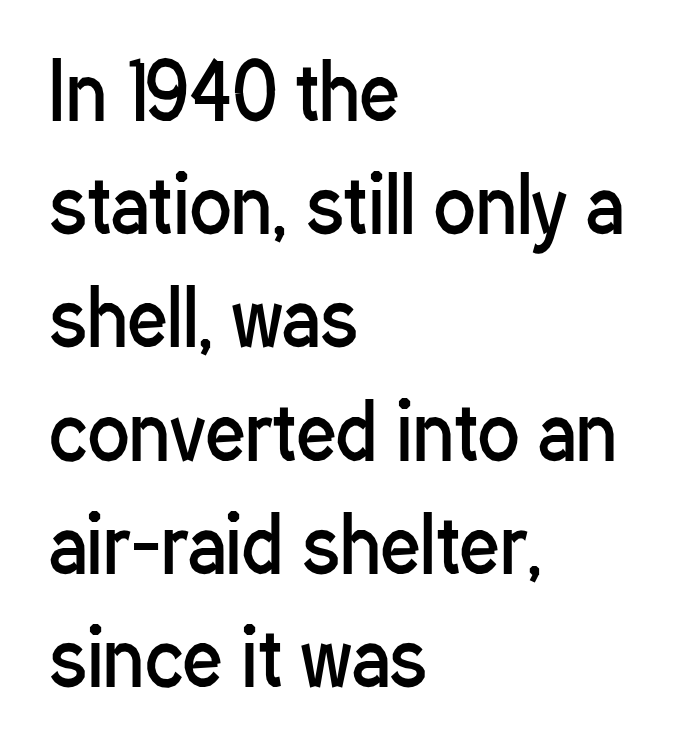
Q: Is the text bold? A: No.
Q: Is the text italic (slanted)? A: No, it is upright.
Q: Is the typeface a serif or a sans-serif typeface? A: Sans-serif.
Q: Is the text underlined? A: No.
Q: How is the paragraph aligned? A: Left-aligned.
Q: Is the spacing between letters normal or unusually wide? A: Normal.
Q: Is the spacing between lines tight, normal or loose? A: Normal.
Q: Width (condensed, normal, or wide)? A: Condensed.
Q: Stroke contrast? A: Low.
Q: x-height? A: Medium.
Q: Monospaced? A: No.
